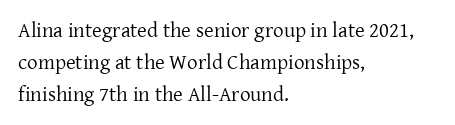
{"italic": "no", "bold": "no", "underline": "no", "align": "left", "line_spacing": "normal", "line_spacing_ratio": 1.52, "letter_spacing": "normal", "letter_spacing_em": 0.0, "glyph_px": 21}
